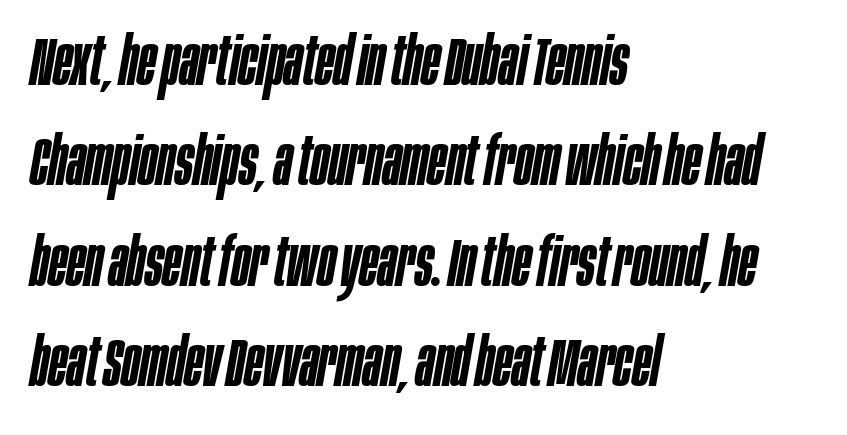
{"italic": "yes", "lean": "right", "slant_degrees": 10, "bold": "semi", "weight": "semibold", "width": "condensed", "stroke_contrast": "low", "x_height": "large", "monospaced": "no", "underline": "no", "align": "left", "line_spacing": "normal", "line_spacing_ratio": 1.5, "letter_spacing": "normal", "letter_spacing_em": 0.0, "glyph_px": 67}
